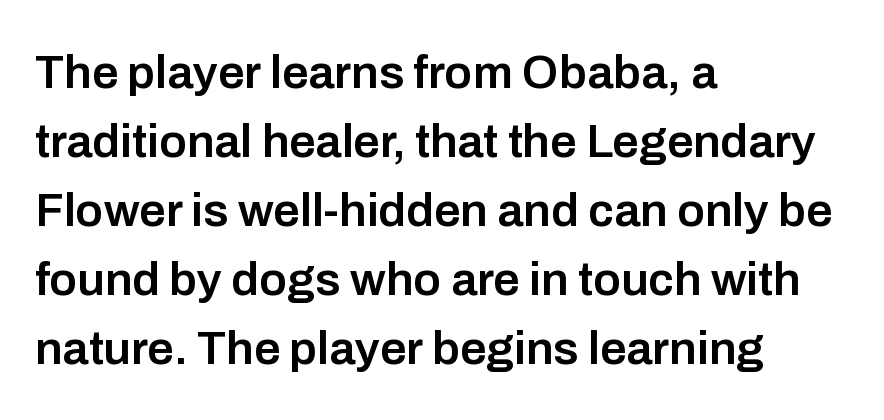
Tall strokes in this sample are plumb rather than angled. Regarding serifs, this sample does without them. The horizontal fit of the characters is conventional and even. Any mark beneath the type? The region is blank. The lines sit at an ordinary, default distance from one another.
